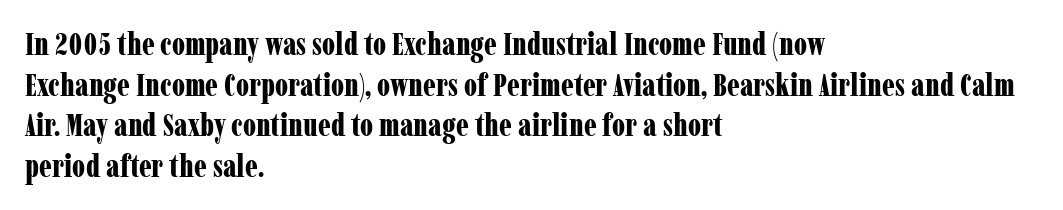
{"serif": "yes", "italic": "no", "bold": "yes", "weight": "bold", "width": "condensed", "stroke_contrast": "low", "x_height": "medium", "monospaced": "no", "underline": "no", "align": "left", "line_spacing": "normal", "line_spacing_ratio": 1.31, "letter_spacing": "normal", "letter_spacing_em": 0.0, "glyph_px": 31}
